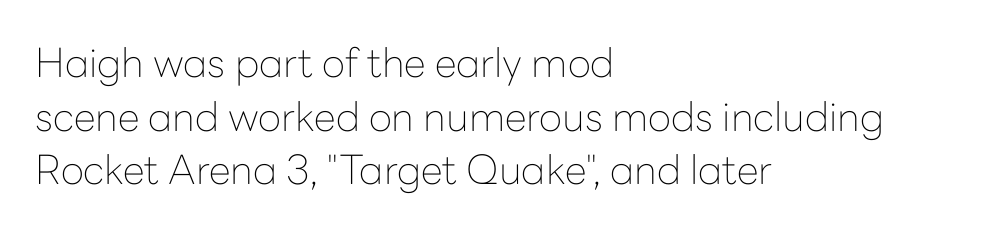
The image shows 40 px thin sans-serif type, upright; set left-aligned, normal line spacing (1.34x), normal letter spacing, not underlined; low stroke contrast and a medium x-height.
